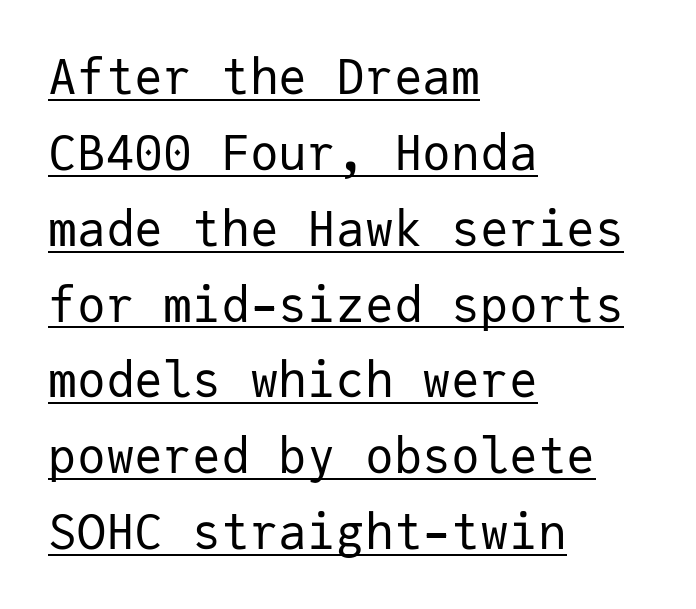
The image shows 48 px regular-weight sans-serif type, upright, monospaced; set left-aligned, normal line spacing (1.58x), normal letter spacing, underlined; low stroke contrast and a medium x-height.
